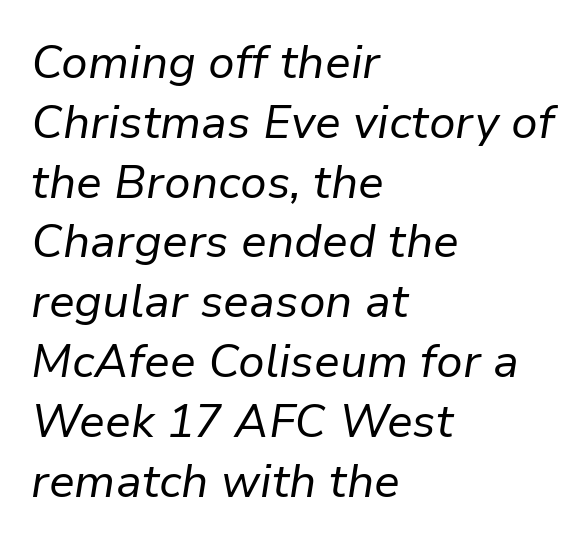
Tracking value appears to be zero — textbook default spacing. Vertically, the passage feels balanced, rows spaced as you'd expect. Does the lettering tilt? It does — this is italic. Type without underlining. One-word summary of the alignment: left.
